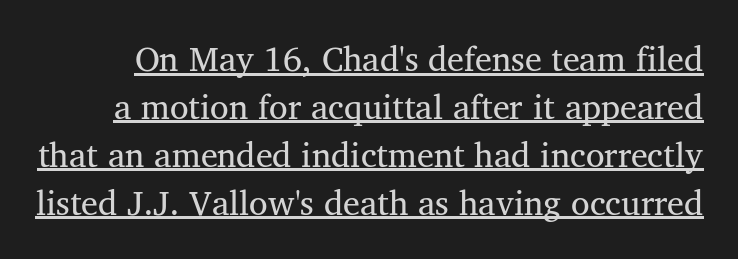
Q: Is the text bold? A: No.
Q: Is the text italic (slanted)? A: No, it is upright.
Q: Is the typeface a serif or a sans-serif typeface? A: Serif.
Q: Is the text underlined? A: Yes.
Q: Is the spacing between letters normal or unusually wide? A: Normal.
Q: Is the spacing between lines tight, normal or loose? A: Normal.
Q: Width (condensed, normal, or wide)? A: Normal.
Q: Stroke contrast? A: Medium.
Q: x-height? A: Medium.
Q: Monospaced? A: No.
